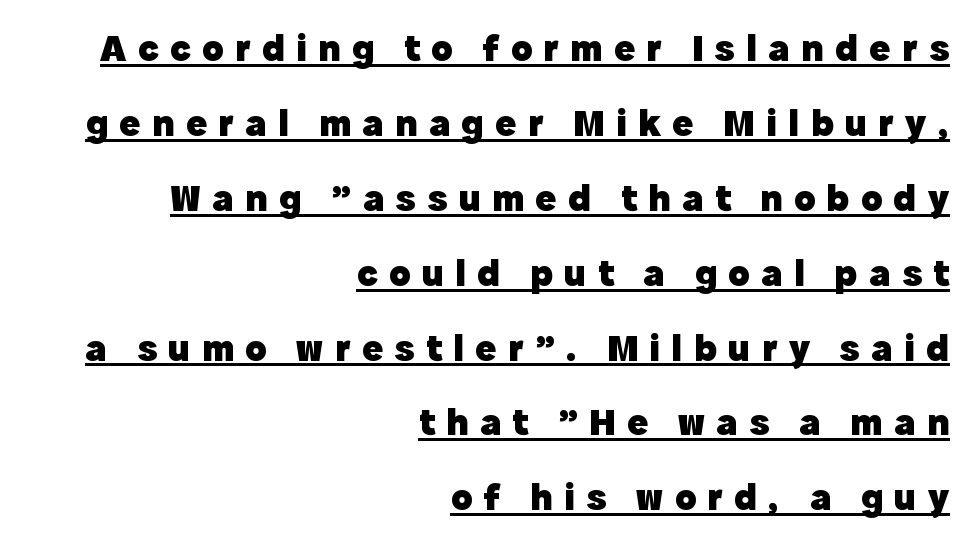
Character widths vary here, with narrow letters taking less room than wide ones. These lines are set flush right with a ragged left edge. Unlike a traditional serif, this face leaves its strokes unadorned. Upright lettering throughout. Baseline-to-baseline distance is far greater than the letter height.
